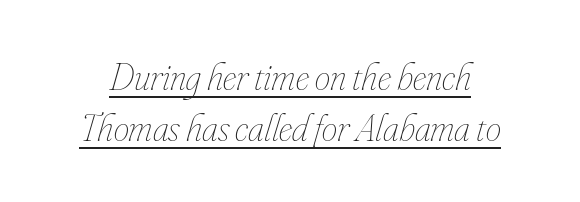
Does extra space separate the letters? No, they use regular spacing. Counters stay open thanks to moderate or lighter strokes. This sample has the flowing, uneven cadence of proportional lettering. Notice how the stems are inclined rather than vertical — that's the hallmark of italics. Students, observe the line beneath the letters — that is underlining. Leading: standard.
